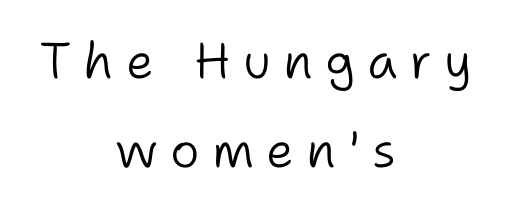
{"serif": "no", "italic": "no", "bold": "no", "weight": "light", "width": "normal", "stroke_contrast": "low", "x_height": "medium", "monospaced": "no", "underline": "no", "align": "center", "line_spacing_ratio": 1.79, "letter_spacing": "wide", "letter_spacing_em": 0.24, "glyph_px": 50}
